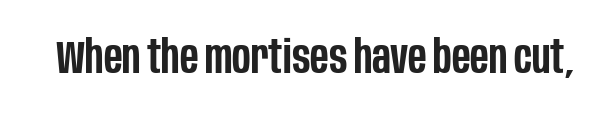
Q: Is the text bold? A: Semi-bold.
Q: Is the text italic (slanted)? A: No, it is upright.
Q: Is the typeface a serif or a sans-serif typeface? A: Sans-serif.
Q: Is the text underlined? A: No.
Q: Is the spacing between letters normal or unusually wide? A: Normal.
Q: Width (condensed, normal, or wide)? A: Condensed.
Q: Stroke contrast? A: Low.
Q: x-height? A: Large.
Q: Monospaced? A: No.
